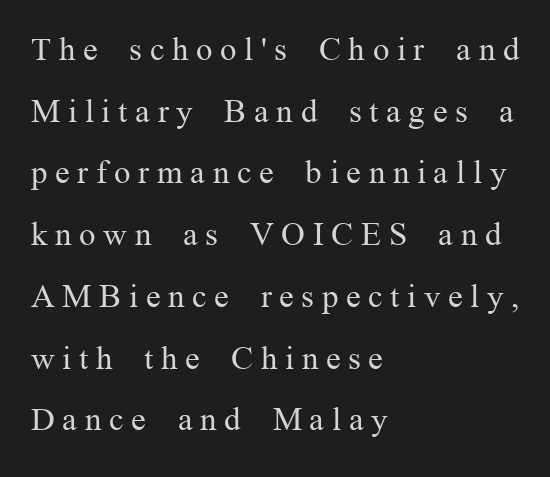
{"serif": "yes", "italic": "no", "bold": "no", "weight": "regular", "width": "normal", "stroke_contrast": "medium", "x_height": "medium", "monospaced": "no", "underline": "no", "align": "left", "line_spacing_ratio": 1.87, "letter_spacing": "wide", "letter_spacing_em": 0.23, "glyph_px": 33}
